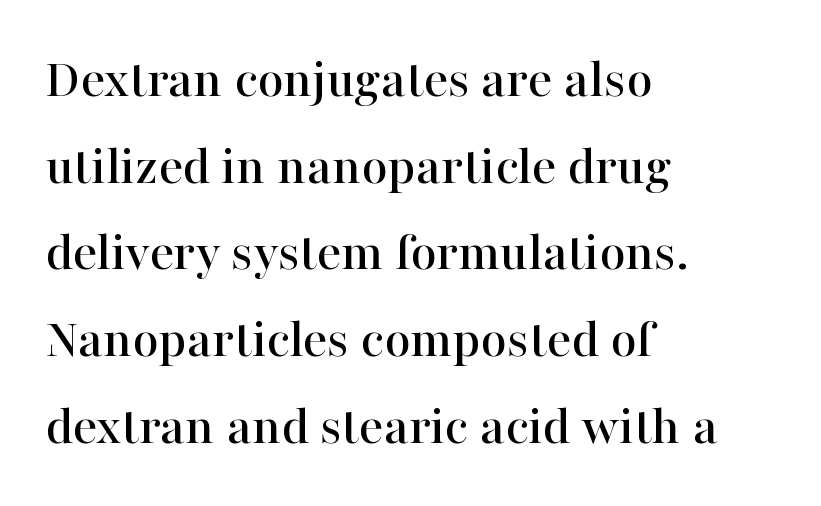
The image shows 57 px serif type, upright; set left-aligned, normal line spacing (1.52x), normal letter spacing, not underlined; high stroke contrast and a medium x-height.
